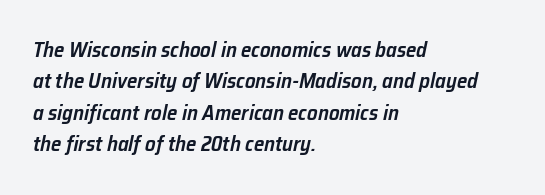
The image shows 21 px text type, italic (leaning right); set left-aligned, normal line spacing (1.5x), normal letter spacing, not underlined.
